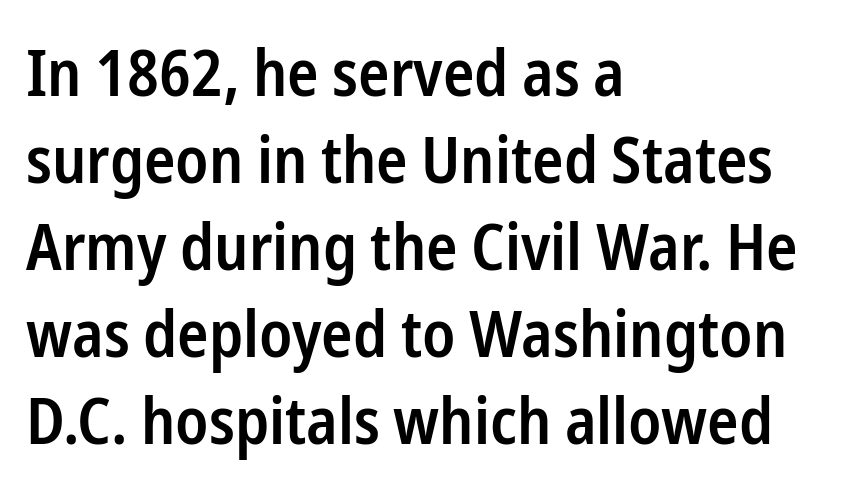
The image shows 65 px semibold, condensed sans-serif type, upright; set left-aligned, normal line spacing (1.34x), normal letter spacing, not underlined; low stroke contrast and a medium x-height.
